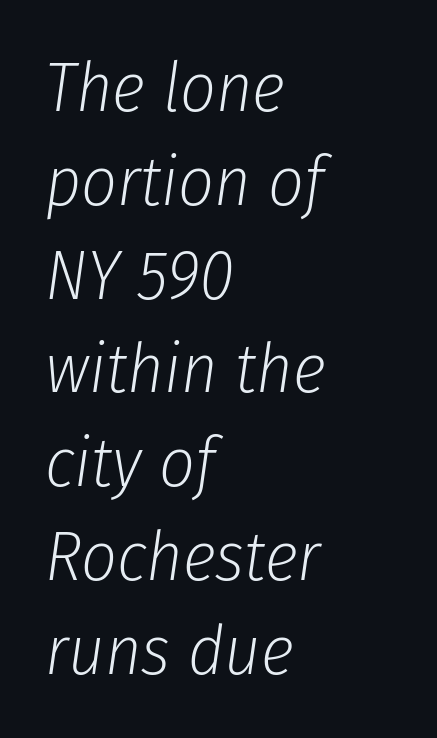
{"italic": "yes", "lean": "right", "slant_degrees": 8, "bold": "no", "weight": "light", "width": "condensed", "stroke_contrast": "low", "x_height": "medium", "monospaced": "no", "underline": "no", "align": "left", "line_spacing": "normal", "line_spacing_ratio": 1.34, "letter_spacing": "normal", "letter_spacing_em": 0.0, "glyph_px": 70}
